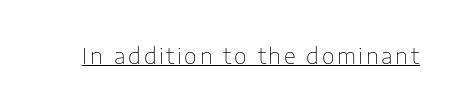
This sample uses an upright cut, with every glyph sitting square on the baseline. The face used here appears with an underline applied. Is the stroke heavy? The answer is a plain regular-or-lighter.
